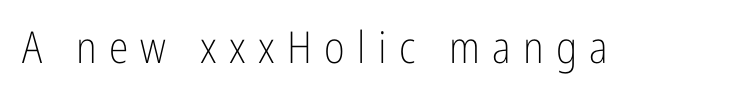
Q: Is the text bold? A: No.
Q: Is the text italic (slanted)? A: No, it is upright.
Q: Is the typeface a serif or a sans-serif typeface? A: Sans-serif.
Q: Is the text underlined? A: No.
Q: Is the spacing between letters normal or unusually wide? A: Unusually wide.
Q: Width (condensed, normal, or wide)? A: Condensed.
Q: Stroke contrast? A: Low.
Q: x-height? A: Medium.
Q: Monospaced? A: No.
